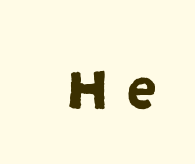
Examine the stroke ends and you'll find no serifs. You could only call the tracking loose — the letters float apart. Check under the words: just untouched page. Here the designer chose a conventional face with non-uniform glyph widths.
